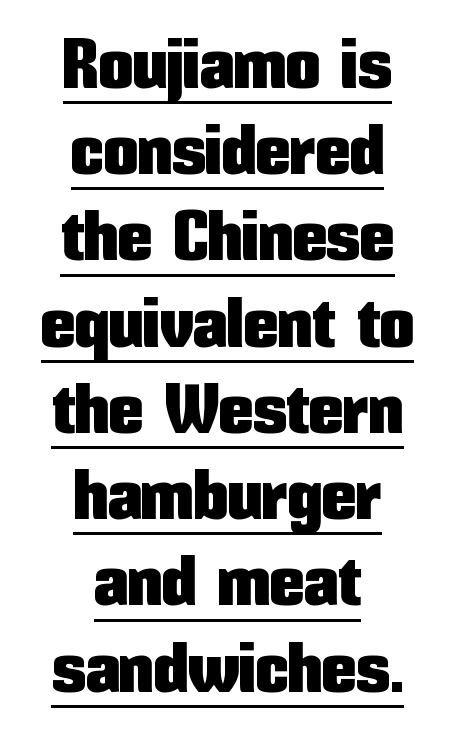
{"serif": "no", "italic": "no", "width": "condensed", "stroke_contrast": "low", "x_height": "medium", "monospaced": "no", "underline": "yes", "align": "center", "line_spacing": "normal", "line_spacing_ratio": 1.25, "letter_spacing": "normal", "letter_spacing_em": 0.0, "glyph_px": 69}
